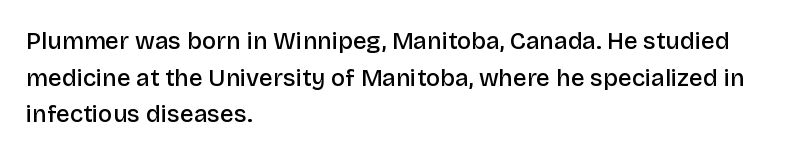
The image shows 24 px text type, upright; set left-aligned, normal line spacing (1.53x), normal letter spacing, not underlined.
